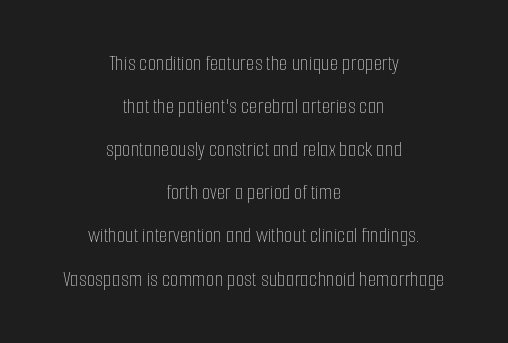
These lines stack symmetrically, like a column narrowing and widening about its center. The specimen reads as upright at a glance. Each word holds together tightly as a unit, with standard inter-letter gaps. Is the stroke heavy? The answer is a plain regular-or-lighter. The glyphs are unaccompanied by any horizontal stroke below them.
